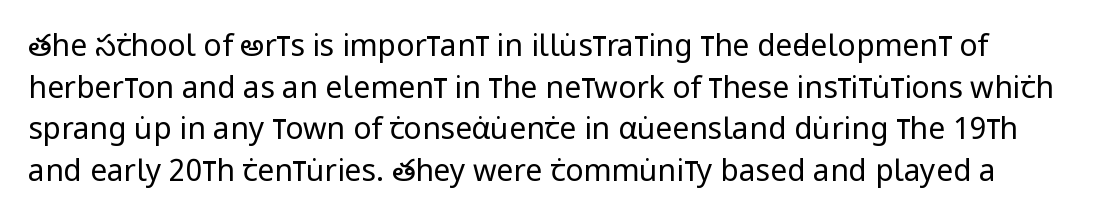
Q: Is the text bold? A: No.
Q: Is the text italic (slanted)? A: No, it is upright.
Q: Is the typeface a serif or a sans-serif typeface? A: Sans-serif.
Q: Is the text underlined? A: No.
Q: Is the spacing between letters normal or unusually wide? A: Normal.
Q: Is the spacing between lines tight, normal or loose? A: Normal.
Q: Width (condensed, normal, or wide)? A: Condensed.
Q: Stroke contrast? A: Low.
Q: x-height? A: Large.
Q: Monospaced? A: No.
